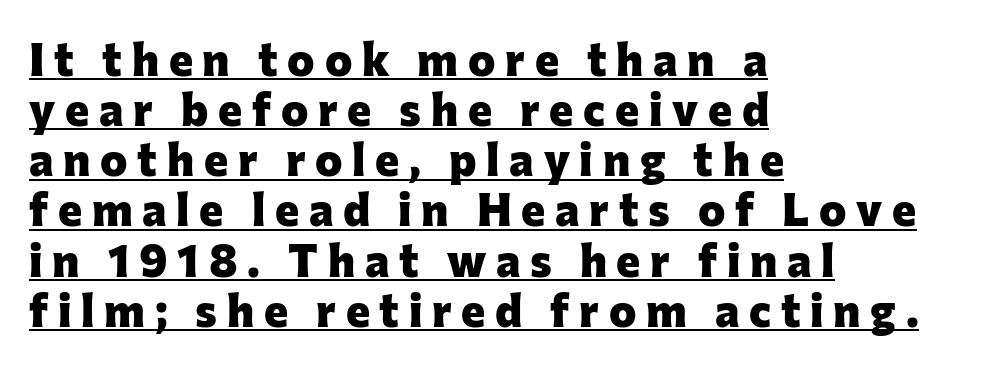
{"serif": "no", "italic": "no", "bold": "yes", "weight": "heavy", "width": "normal", "stroke_contrast": "low", "x_height": "medium", "monospaced": "no", "underline": "yes", "align": "left", "line_spacing": "tight", "line_spacing_ratio": 1.09, "letter_spacing": "wide", "letter_spacing_em": 0.21, "glyph_px": 46}
